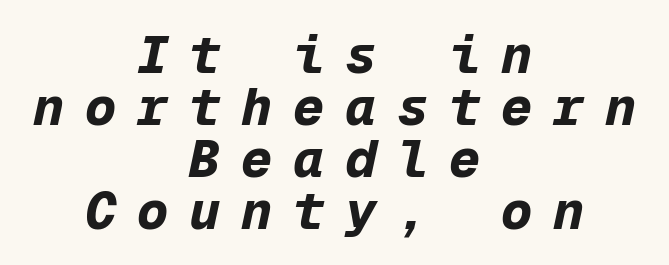
The passage shown is typed in a monospace face where columns stay perfectly aligned. Does extra space separate the letters? Yes, quite a lot of it. Horizontal alignment here is central, giving a formal, balanced look. The whole block is typeset with a tilt. The words here are not underlined. Successive baselines arrive quickly, one right under another.
